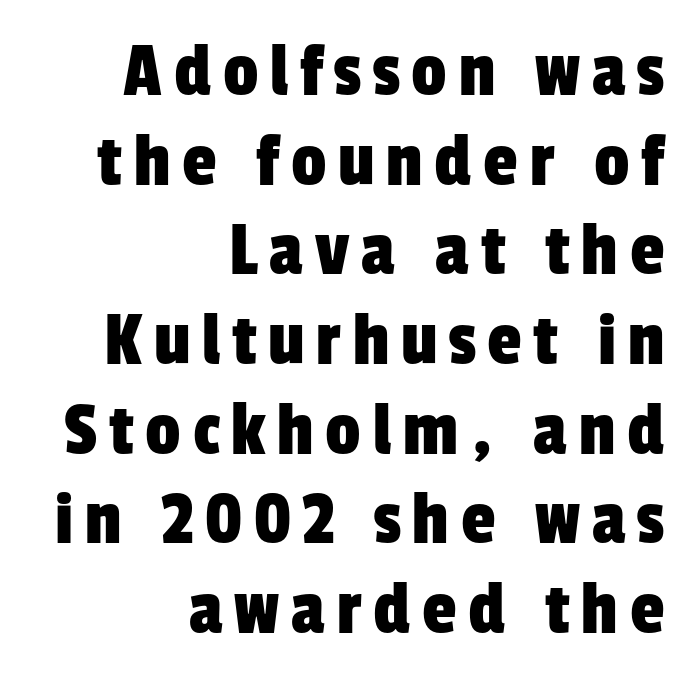
The image shows 78 px condensed sans-serif type; set right-aligned, tight line spacing (1.15x), not underlined; low stroke contrast and a medium x-height.
